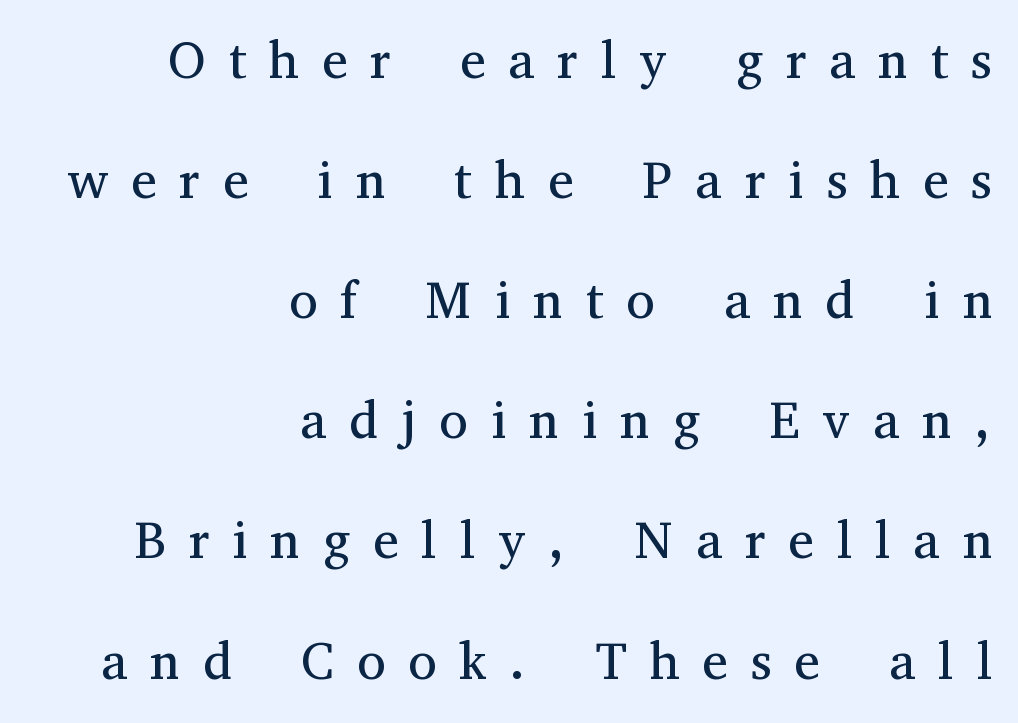
This sample uses a serif face. Nope, not italic — everything's standing straight. Here the designer chose a conventional face with non-uniform glyph widths. Does the copy run flush right? Yes — the right margin is perfectly even.
